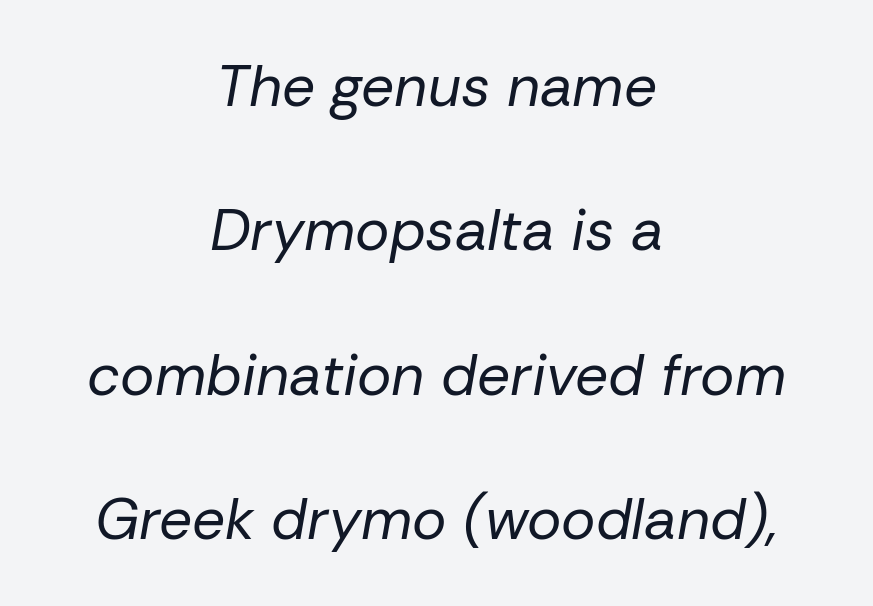
Q: Is the text bold? A: No.
Q: Is the text italic (slanted)? A: Yes, it leans right by about 10 degrees.
Q: Is the text underlined? A: No.
Q: How is the paragraph aligned? A: Centered.
Q: Is the spacing between letters normal or unusually wide? A: Normal.
Q: Is the spacing between lines tight, normal or loose? A: Loose.
Q: Width (condensed, normal, or wide)? A: Normal.
Q: Stroke contrast? A: Low.
Q: x-height? A: Medium.
Q: Monospaced? A: No.
